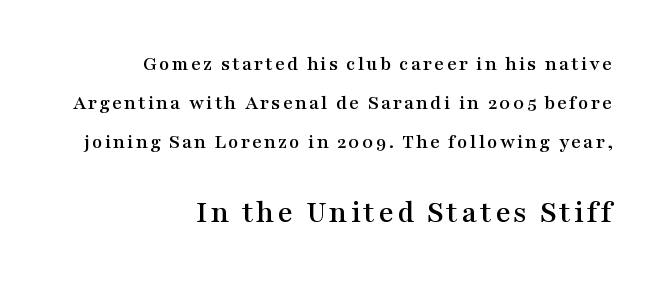
{"serif": "yes", "italic": "no", "width": "wide", "stroke_contrast": "medium", "x_height": "medium", "monospaced": "no", "underline": "no", "align": "right", "line_spacing_ratio": 1.85, "larger_block": "second", "size_ratio": 1.52, "glyph_px": 32}
